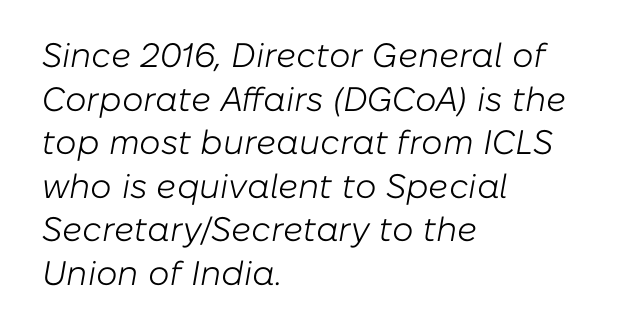
Q: Is the text bold? A: No.
Q: Is the text italic (slanted)? A: Yes, it leans right by about 10 degrees.
Q: Is the text underlined? A: No.
Q: How is the paragraph aligned? A: Left-aligned.
Q: Is the spacing between letters normal or unusually wide? A: Normal.
Q: Is the spacing between lines tight, normal or loose? A: Normal.
Q: Width (condensed, normal, or wide)? A: Normal.
Q: Stroke contrast? A: Low.
Q: x-height? A: Medium.
Q: Monospaced? A: No.
